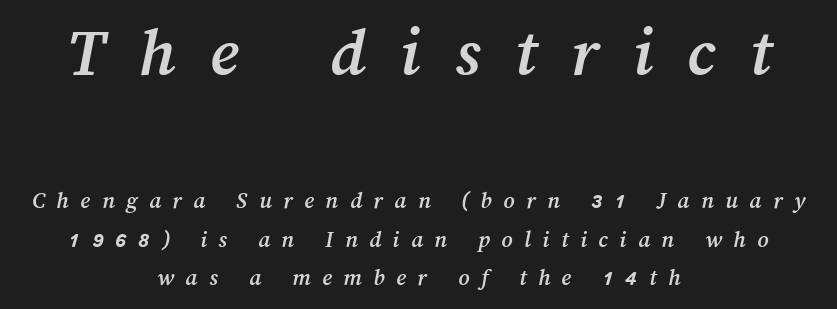
Note: larger setting up top, smaller setting below. The text block is weighted toward neither margin, spreading evenly from the middle. Leading: standard. There is plenty of visible air inserted between adjacent glyphs. The letters advance in unequal steps, a hallmark of proportional type. Descenders hang freely into open space.
